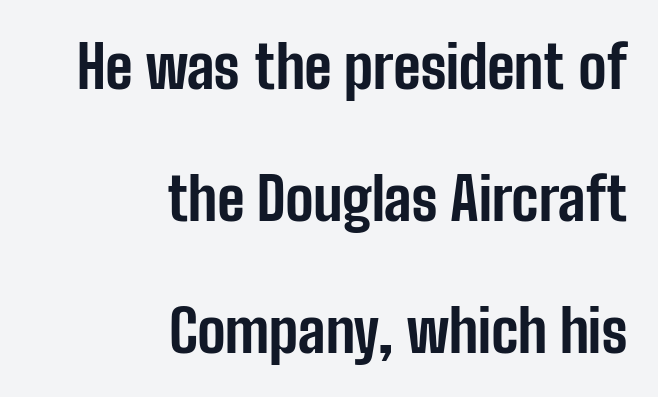
{"serif": "no", "italic": "no", "bold": "yes", "weight": "bold", "width": "condensed", "stroke_contrast": "low", "x_height": "medium", "monospaced": "no", "underline": "no", "align": "right", "line_spacing": "loose", "line_spacing_ratio": 2.24, "letter_spacing": "normal", "letter_spacing_em": 0.0, "glyph_px": 59}
